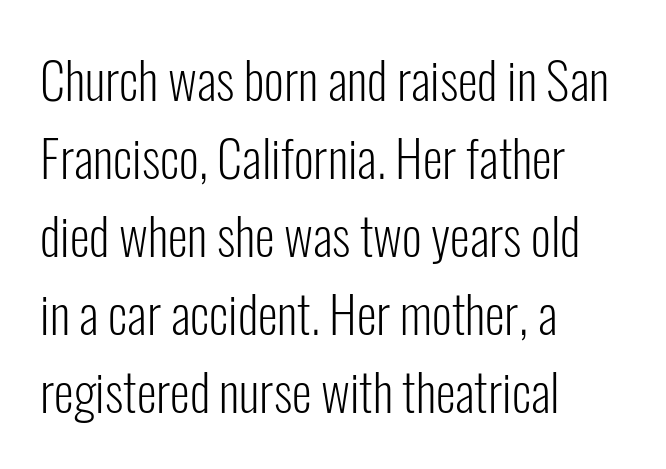
Unlike italic type, these characters show no tilt at all. The letters look calm and open, with moderate or lighter stems. Check under the words: just untouched page. This sample is left-justified, so line endings fall wherever the words run out.
